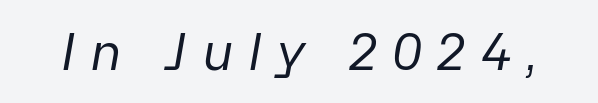
A clean baseline with only descenders dipping below it. An italicized treatment has been applied to the whole sample. Varying glyph widths throughout — classic text-font behaviour. No heavy texture on the line: the type isn't bold. Letter spacing: wide.
